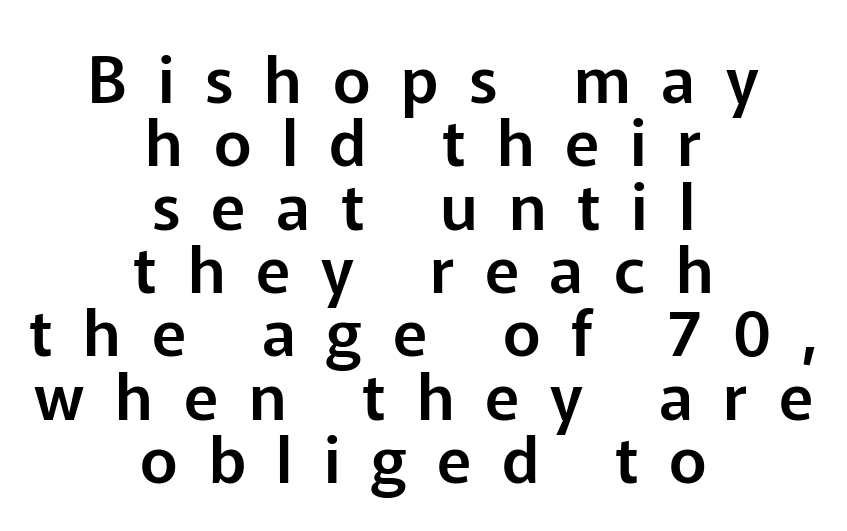
Observe the wide spacing: letters keep a clear distance from each other. Vertically, the passage feels compressed, each row crowding the next. Nothing sits at the stroke ends, so this counts as sans-serif. Only glyphs here, with clear space below each row. Is there any slant? The stems are plumb.
